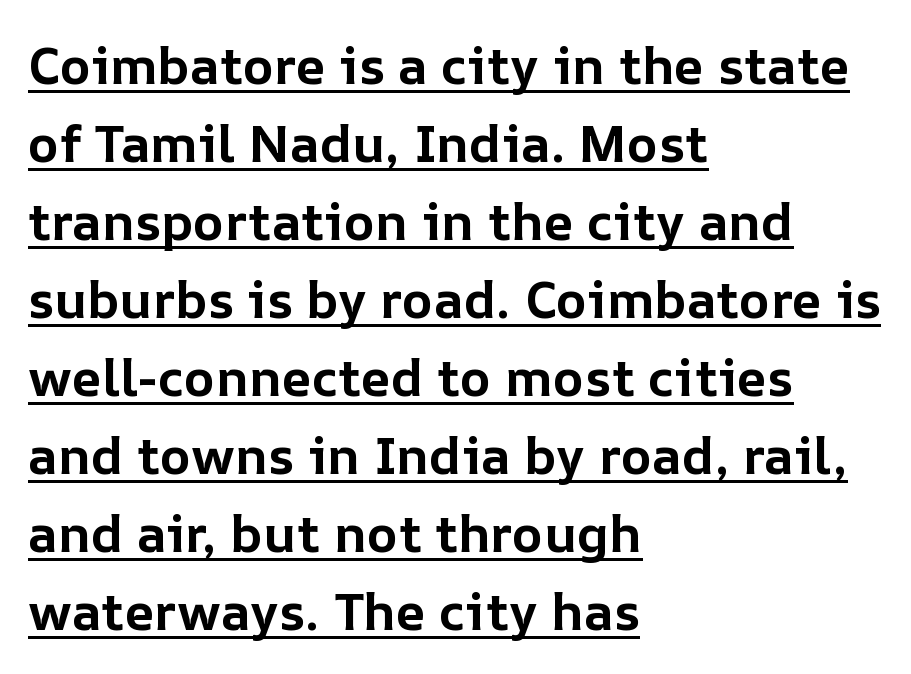
The image shows 52 px bold type, upright; set left-aligned, normal line spacing (1.5x), normal letter spacing, underlined; low stroke contrast and a medium x-height.
